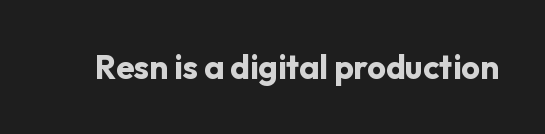
The image shows 33 px bold sans-serif type, upright; set normal letter spacing, not underlined; low stroke contrast and a medium x-height.
